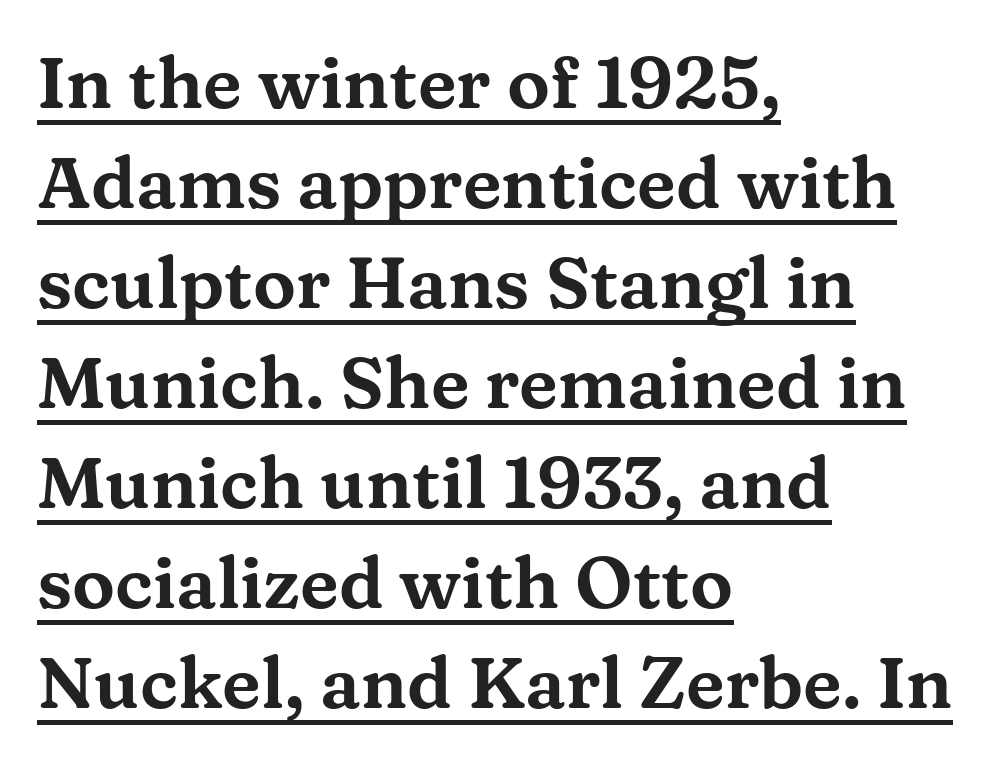
Does extra space separate the letters? No, they use regular spacing. Baseline-to-baseline distance is the conventional proportion of letter height. Like a heading marked for emphasis, these lines bear an underscore. Quick note: not italic, upright. Every row of glyphs begins at an identical x-position on the left.
